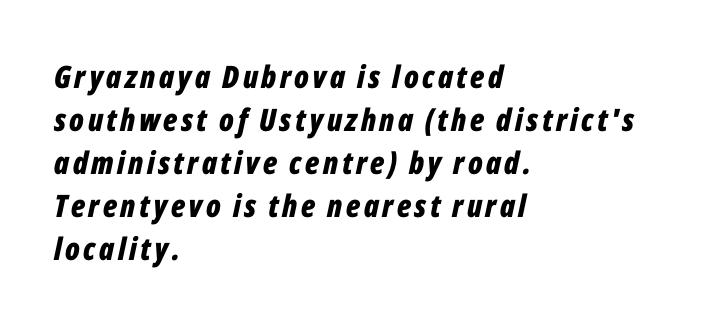
{"italic": "yes", "lean": "right", "slant_degrees": 12, "bold": "yes", "weight": "bold", "width": "condensed", "stroke_contrast": "low", "x_height": "medium", "monospaced": "no", "underline": "no", "align": "left", "line_spacing": "normal", "line_spacing_ratio": 1.39, "glyph_px": 31}
